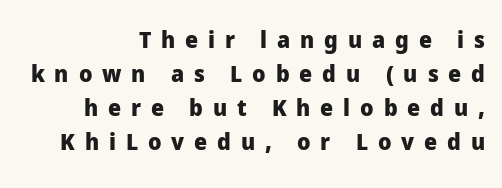
Q: Is the text bold? A: Yes.
Q: Is the text italic (slanted)? A: No, it is upright.
Q: Is the text underlined? A: No.
Q: How is the paragraph aligned? A: Right-aligned.
Q: Is the spacing between letters normal or unusually wide? A: Unusually wide.
Q: Is the spacing between lines tight, normal or loose? A: Normal.
